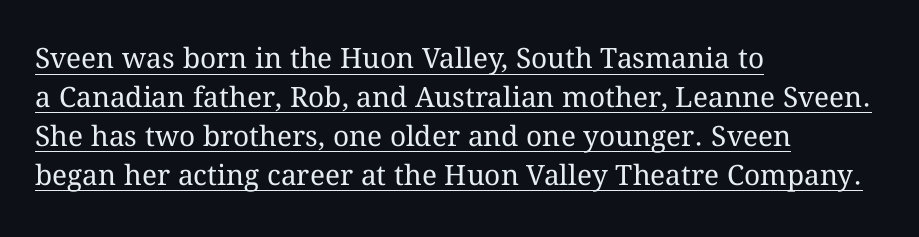
Honestly, the row spacing looks completely unremarkable. Heaviness? Minimal to ordinary, like unemphasized prose. If you drew a line through each stem, it would be perfectly vertical. No extra tracking has been applied to these lines. Somebody hit Ctrl+U on this one — the words are underlined.
